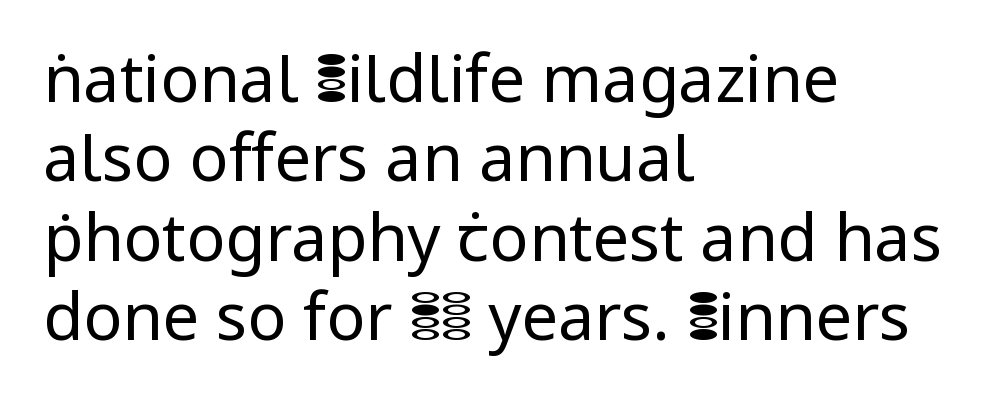
Honestly, the letter spacing is just normal — you wouldn't notice it. A typesetter would call this proportional, since set widths differ per character. The characters are drawn with everyday or finer stroke widths. In terms of letterform style, serifs are entirely absent. These lines are set flush left with a ragged right edge. The specimen omits any rule beneath the text block's lines.
